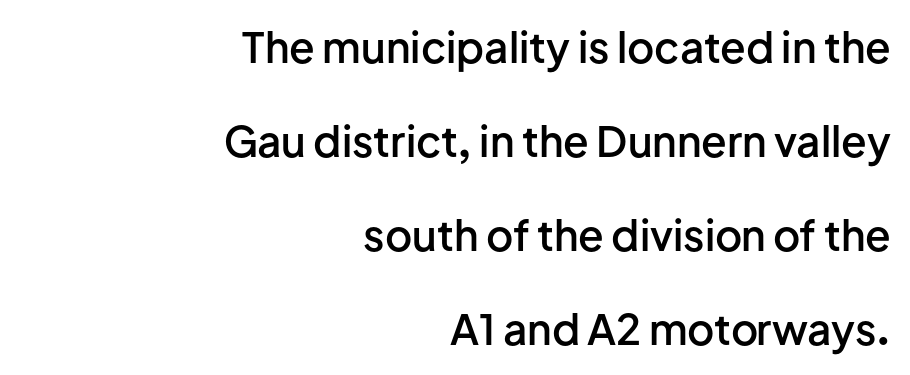
Q: Is the text bold? A: Semi-bold.
Q: Is the text italic (slanted)? A: No, it is upright.
Q: Is the typeface a serif or a sans-serif typeface? A: Sans-serif.
Q: Is the text underlined? A: No.
Q: How is the paragraph aligned? A: Right-aligned.
Q: Is the spacing between letters normal or unusually wide? A: Normal.
Q: Is the spacing between lines tight, normal or loose? A: Loose.
Q: Width (condensed, normal, or wide)? A: Normal.
Q: Stroke contrast? A: Low.
Q: x-height? A: Medium.
Q: Monospaced? A: No.
